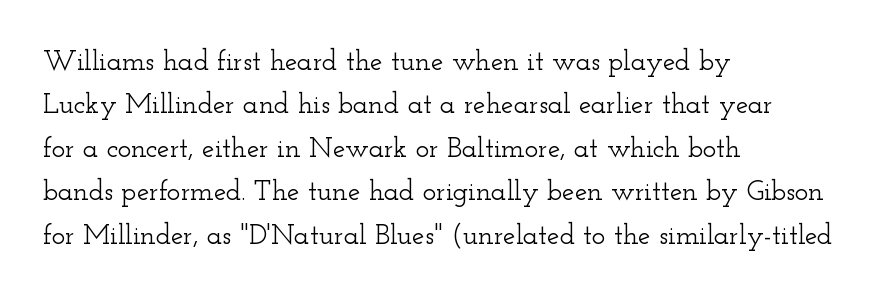
This block has exactly the height ordinary leading produces. It's the straight-up-and-down kind of type. The paragraph has a hard left edge and a soft right edge. The passage shown is typeset with a serif family.
